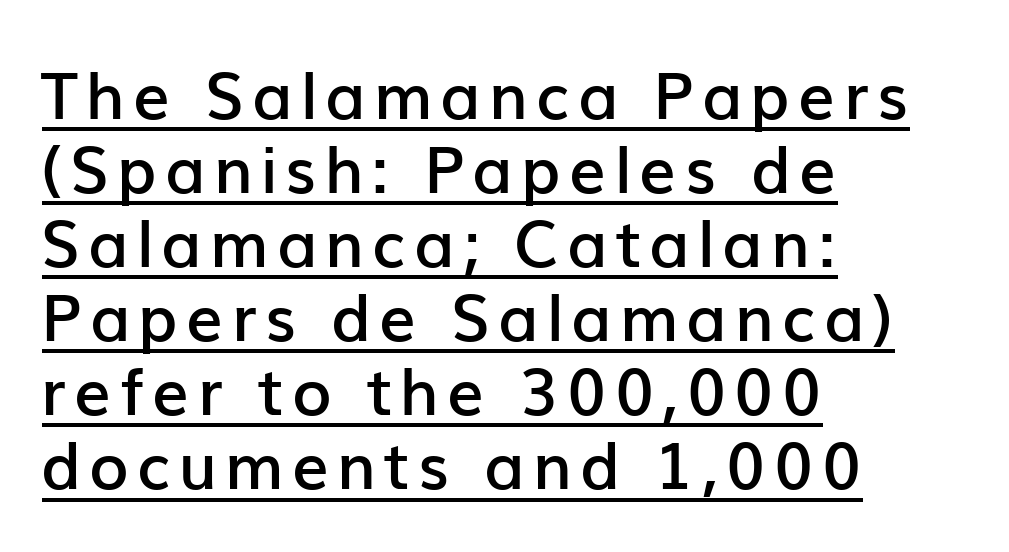
Typesetter's note: demi weight, one step under bold. Type style note: lacks serifs. The letters stand straight up with perfectly vertical stems. The face used here is proportionally spaced, like ordinary book or web type. The face used here appears with an underline applied. The text block is weighted toward the left margin, trailing off unevenly rightward.
